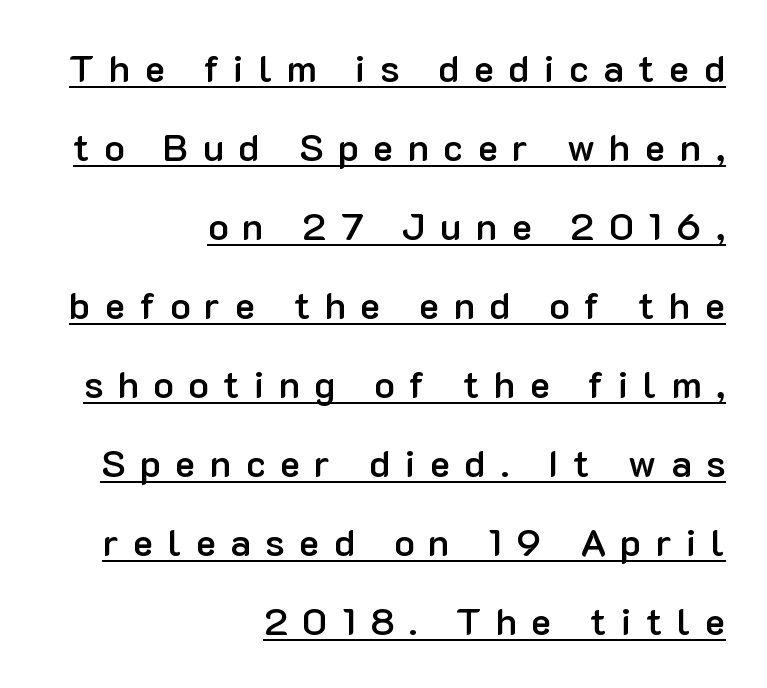
The image shows 38 px semibold sans-serif type, upright; set right-aligned, loose line spacing (2.08x), unusually wide letter spacing (+0.38 em), underlined; low stroke contrast and a medium x-height.
